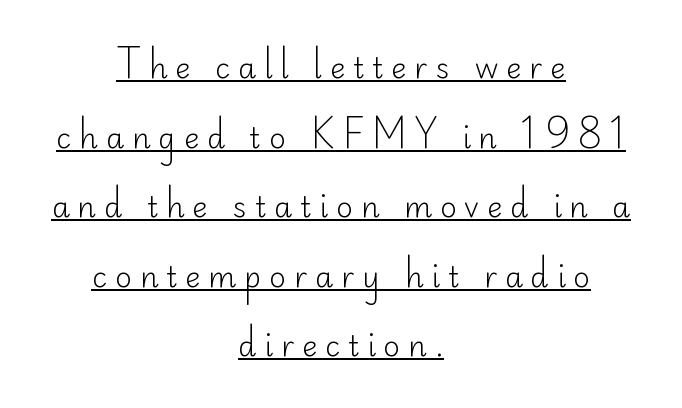
Q: Is the text bold? A: No.
Q: Is the text italic (slanted)? A: No, it is upright.
Q: Is the typeface a serif or a sans-serif typeface? A: Sans-serif.
Q: Is the text underlined? A: Yes.
Q: How is the paragraph aligned? A: Centered.
Q: Is the spacing between letters normal or unusually wide? A: Unusually wide.
Q: Is the spacing between lines tight, normal or loose? A: Loose.
Q: Width (condensed, normal, or wide)? A: Normal.
Q: Stroke contrast? A: Low.
Q: x-height? A: Small.
Q: Monospaced? A: No.
